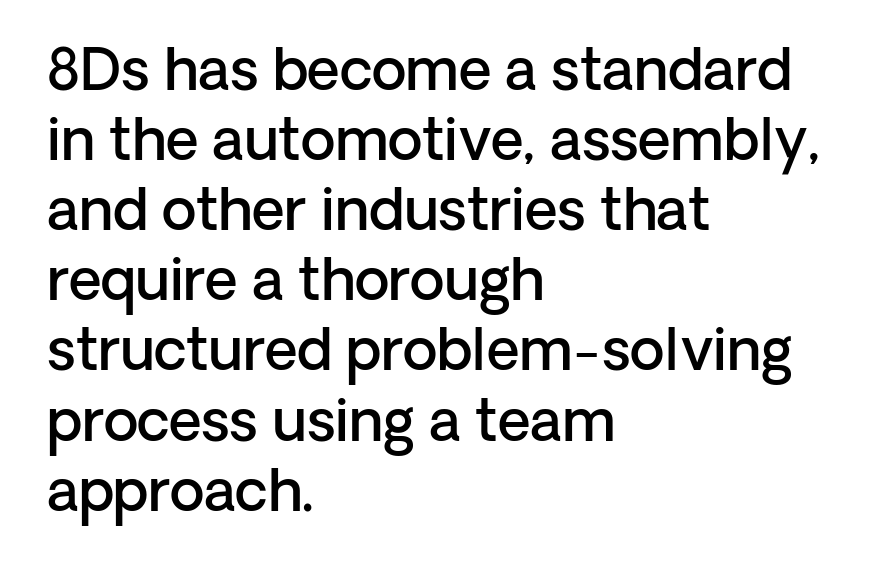
The image shows 57 px semibold sans-serif type, upright; set left-aligned, line spacing 1.23x, normal letter spacing, not underlined; low stroke contrast and a medium x-height.
